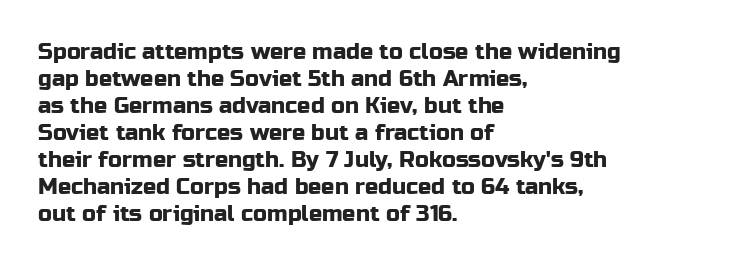
Q: Is the text italic (slanted)? A: No, it is upright.
Q: Is the text underlined? A: No.
Q: How is the paragraph aligned? A: Left-aligned.
Q: Is the spacing between letters normal or unusually wide? A: Normal.
